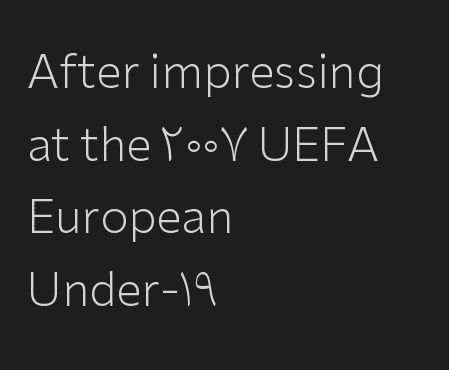
Q: Is the text bold? A: No.
Q: Is the text italic (slanted)? A: No, it is upright.
Q: Is the typeface a serif or a sans-serif typeface? A: Sans-serif.
Q: Is the text underlined? A: No.
Q: How is the paragraph aligned? A: Left-aligned.
Q: Is the spacing between letters normal or unusually wide? A: Normal.
Q: Is the spacing between lines tight, normal or loose? A: Normal.
Q: Width (condensed, normal, or wide)? A: Normal.
Q: Stroke contrast? A: Low.
Q: x-height? A: Medium.
Q: Monospaced? A: No.
